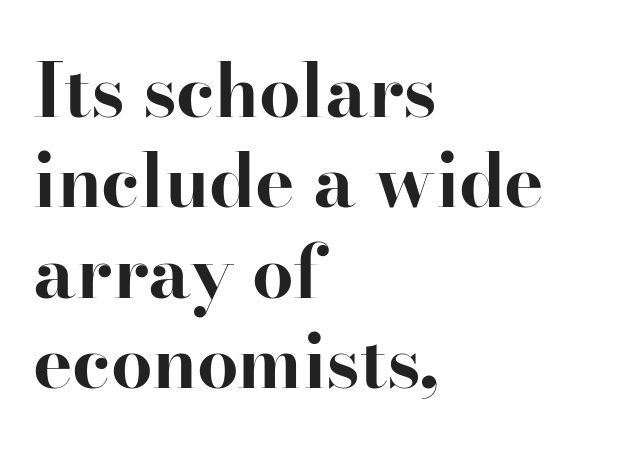
Q: Is the text bold? A: Yes.
Q: Is the text italic (slanted)? A: No, it is upright.
Q: Is the typeface a serif or a sans-serif typeface? A: Serif.
Q: Is the text underlined? A: No.
Q: How is the paragraph aligned? A: Left-aligned.
Q: Is the spacing between letters normal or unusually wide? A: Normal.
Q: Width (condensed, normal, or wide)? A: Normal.
Q: Stroke contrast? A: High.
Q: x-height? A: Small.
Q: Monospaced? A: No.
